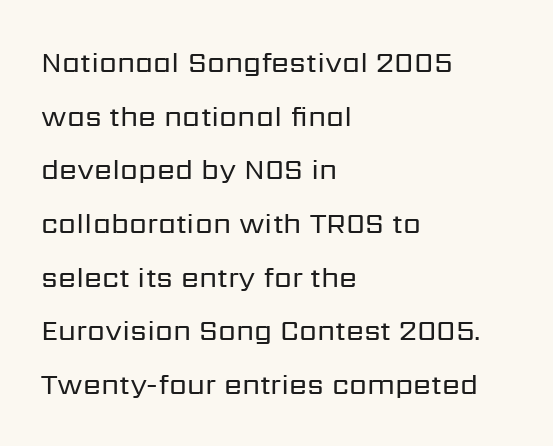
The image shows 29 px regular-weight sans-serif type, upright; set left-aligned, line spacing 1.85x, normal letter spacing, not underlined; low stroke contrast and a medium x-height.
